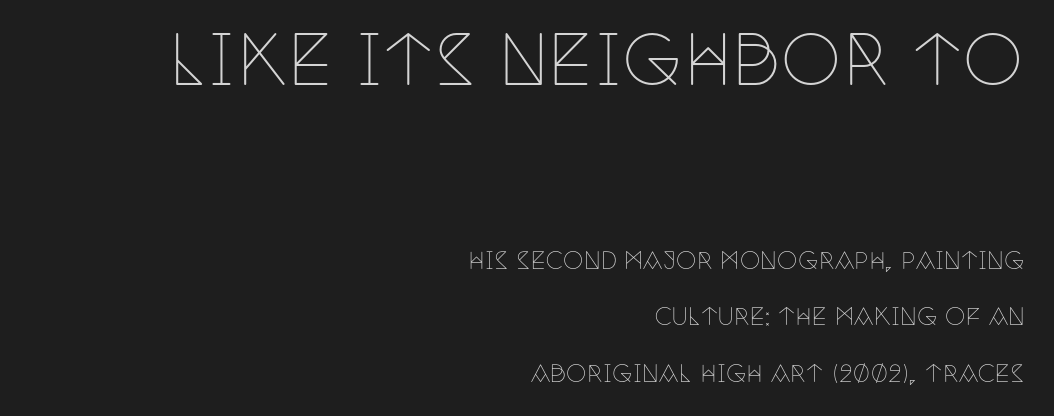
{"serif": "yes", "italic": "no", "bold": "no", "weight": "thin", "width": "condensed", "stroke_contrast": "low", "x_height": "large", "monospaced": "no", "underline": "no", "align": "right", "line_spacing": "loose", "line_spacing_ratio": 2.45, "letter_spacing": "normal", "letter_spacing_em": 0.0, "larger_block": "first", "size_ratio": 2.96, "glyph_px": 68}
